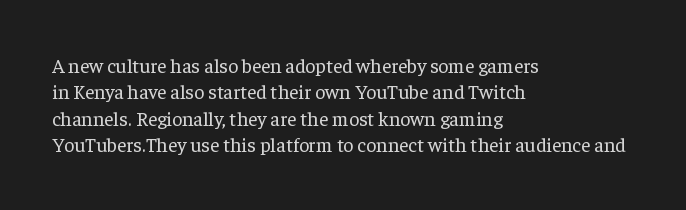
Characters remain perfectly vertical along every line. Rows of type keep a routine distance in the vertical direction. The face looks like a standard text weight, possibly lighter. Letter spacing: default. Each row of text sits above clean, open space.
